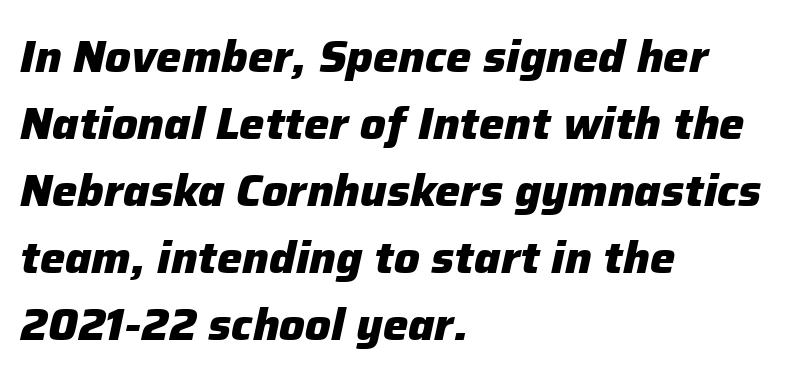
The image shows 45 px heavy type, italic (leaning right); set left-aligned, normal line spacing (1.49x), normal letter spacing, not underlined; low stroke contrast and a medium x-height.
